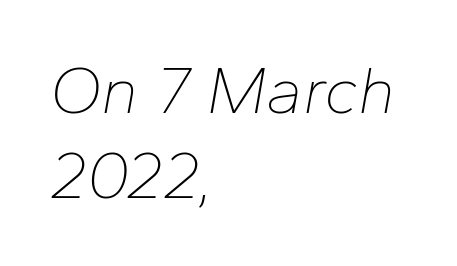
{"italic": "yes", "lean": "right", "slant_degrees": 10, "bold": "no", "weight": "thin", "width": "normal", "stroke_contrast": "low", "x_height": "medium", "monospaced": "no", "underline": "no", "align": "left", "line_spacing": "normal", "line_spacing_ratio": 1.29, "letter_spacing": "normal", "letter_spacing_em": 0.0, "glyph_px": 66}
